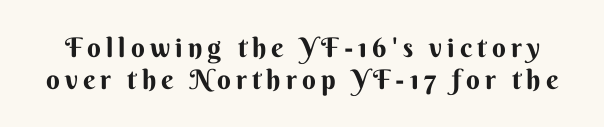
{"italic": "no", "bold": "yes", "underline": "no", "line_spacing_ratio": 1.18, "glyph_px": 27}
